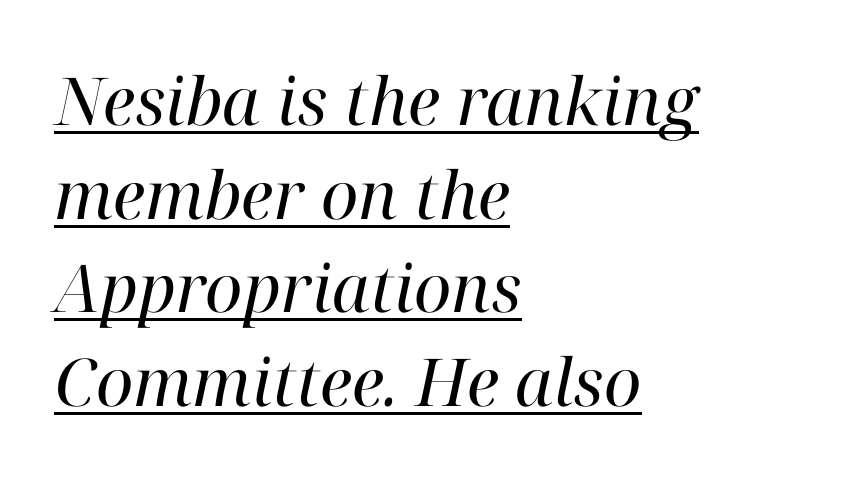
The rendered words wear a rule along their underside. The paragraph shown leans on its left margin. The passage shown is typeset with a serif family. Spacing verdict: proportional, widths tailored to each character. Line spacing here is normal. Nobody touched the tracking dial on this one.
